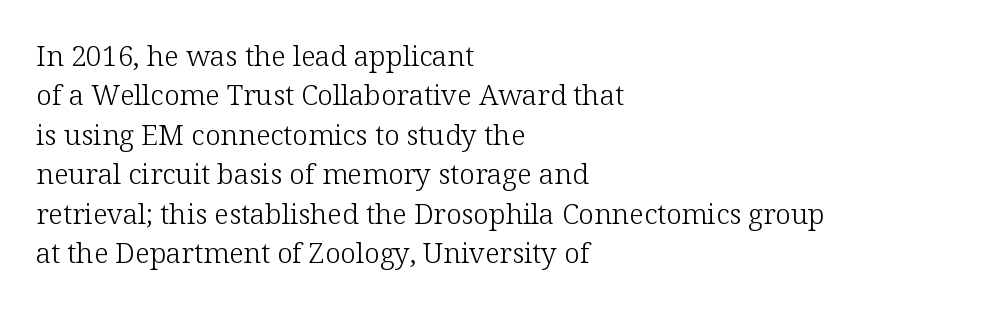
{"serif": "yes", "italic": "no", "bold": "no", "weight": "light", "width": "normal", "stroke_contrast": "low", "x_height": "medium", "monospaced": "no", "underline": "no", "align": "left", "line_spacing": "normal", "line_spacing_ratio": 1.41, "letter_spacing": "normal", "letter_spacing_em": 0.0, "glyph_px": 28}
